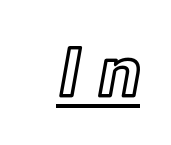
The rendering uses the underline text-decoration. The rendering inserts visible extra space after every character. Note the varied advance widths — an 'i' is clearly narrower than an 'm'.
